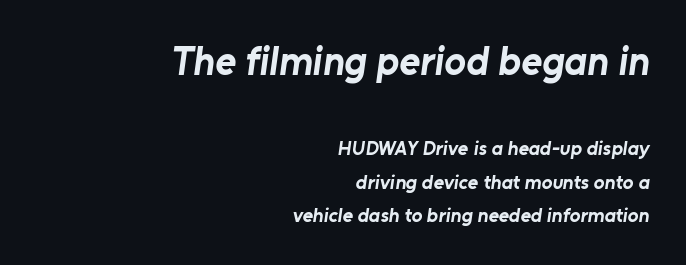
The image shows 40 px bold sans-serif type; set right-aligned, normal line spacing (1.68x), normal letter spacing, not underlined; the first (top) block is 2.0x larger; low stroke contrast and a medium x-height.
